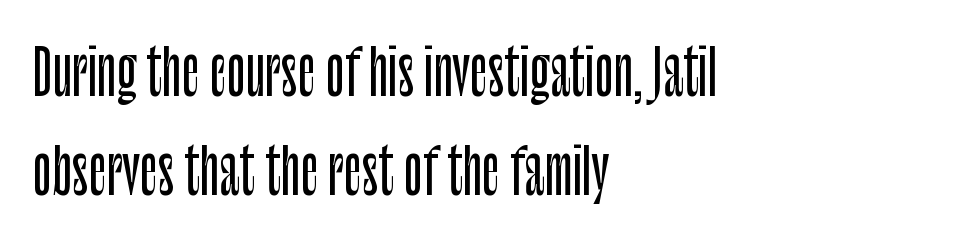
The image shows 62 px condensed sans-serif type, upright; set left-aligned, normal line spacing (1.6x), normal letter spacing, not underlined; low stroke contrast and a large x-height.
